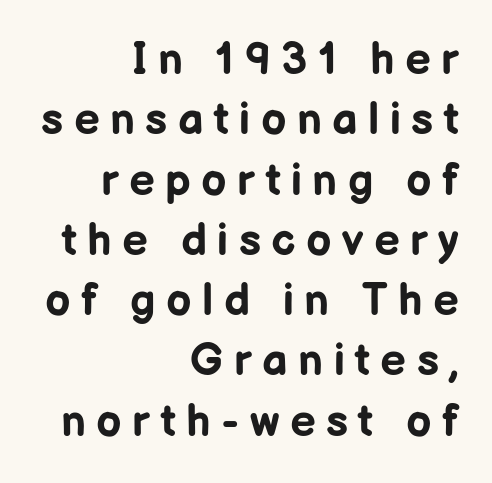
Line endings align vertically; line beginnings do not. The letterforms stand isolated, each surrounded by extra space. Do the letters lean? They stand straight. Underline: absent.
